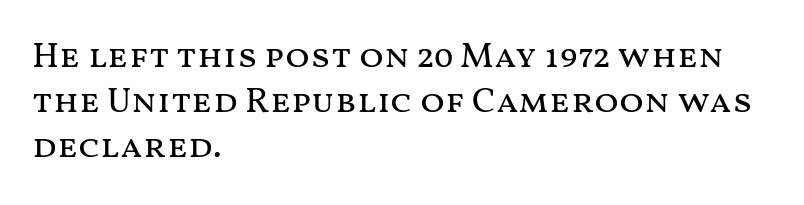
Q: Is the text bold? A: No.
Q: Is the text italic (slanted)? A: No, it is upright.
Q: Is the text underlined? A: No.
Q: How is the paragraph aligned? A: Left-aligned.
Q: Is the spacing between letters normal or unusually wide? A: Normal.
Q: Is the spacing between lines tight, normal or loose? A: Normal.
Q: Width (condensed, normal, or wide)? A: Wide.
Q: Stroke contrast? A: Medium.
Q: x-height? A: Medium.
Q: Monospaced? A: No.
